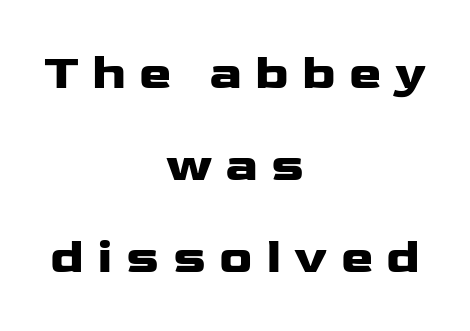
The image shows 49 px heavy, wide sans-serif type, upright; set centered, line spacing 1.88x, unusually wide letter spacing (+0.27 em), not underlined; low stroke contrast and a medium x-height.
